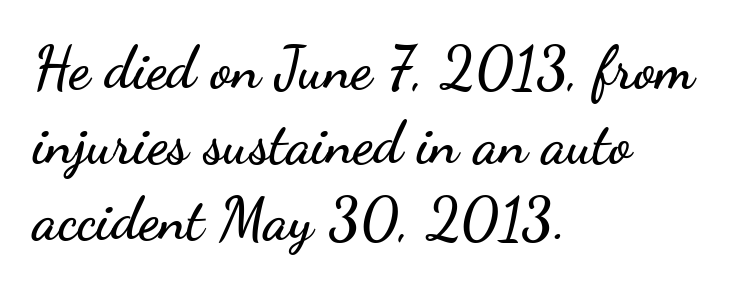
The image shows 58 px wide sans-serif type; set left-aligned, normal line spacing (1.3x), normal letter spacing, not underlined; low stroke contrast and a small x-height.
